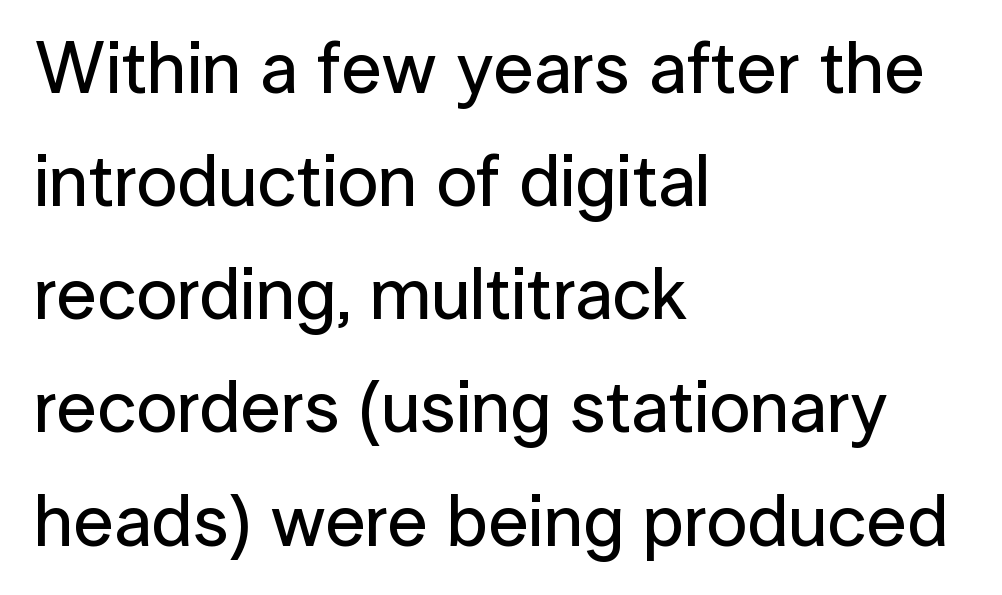
The image shows 73 px sans-serif type, upright; set left-aligned, normal line spacing (1.55x), normal letter spacing, not underlined; low stroke contrast and a medium x-height.
